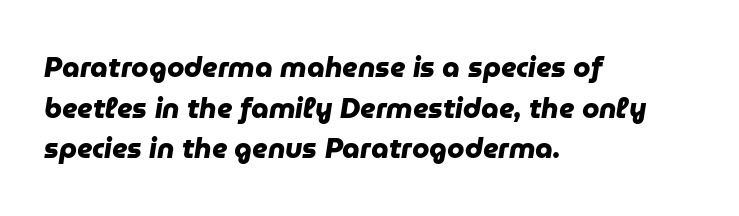
Q: Is the text bold? A: Yes.
Q: Is the typeface a serif or a sans-serif typeface? A: Sans-serif.
Q: Is the text underlined? A: No.
Q: How is the paragraph aligned? A: Left-aligned.
Q: Is the spacing between letters normal or unusually wide? A: Normal.
Q: Is the spacing between lines tight, normal or loose? A: Normal.
Q: Width (condensed, normal, or wide)? A: Normal.
Q: Stroke contrast? A: Low.
Q: x-height? A: Medium.
Q: Monospaced? A: No.
